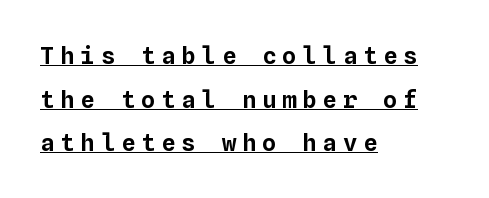
The image shows 24 px text type, upright; set left-aligned, line spacing 1.82x, unusually wide letter spacing (+0.24 em), underlined.
